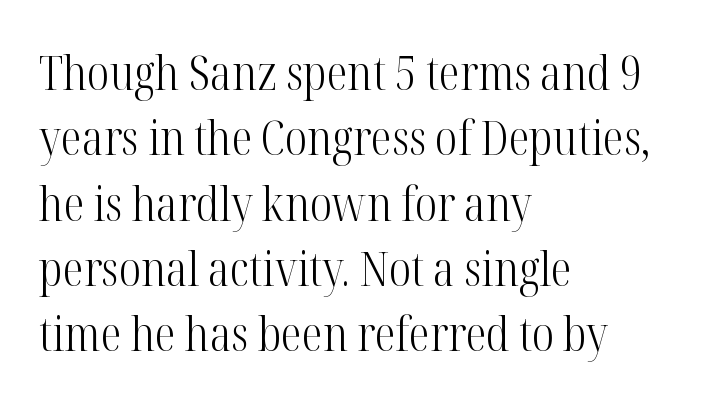
The image shows 47 px light, condensed serif type, upright; set left-aligned, normal line spacing (1.39x), normal letter spacing, not underlined; high stroke contrast and a medium x-height.
